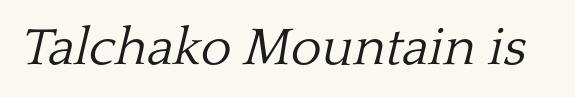
{"serif": "yes", "italic": "yes", "lean": "right", "slant_degrees": 13, "bold": "no", "weight": "light", "width": "normal", "stroke_contrast": "low", "x_height": "medium", "monospaced": "no", "underline": "no", "letter_spacing": "normal", "letter_spacing_em": 0.0, "glyph_px": 53}
